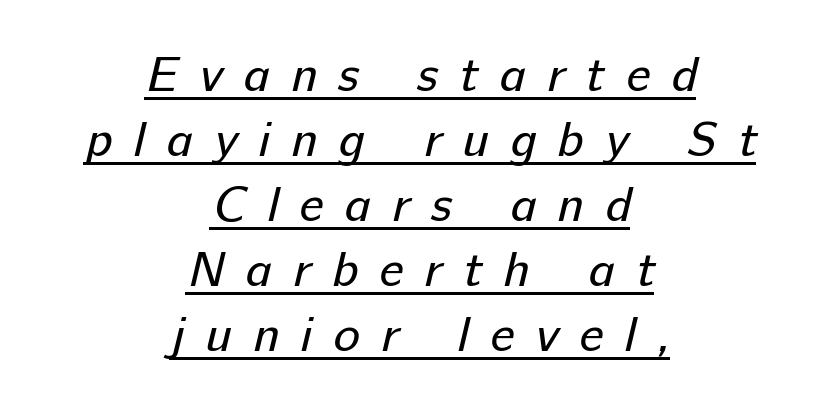
{"serif": "no", "bold": "no", "weight": "regular", "width": "normal", "stroke_contrast": "low", "x_height": "medium", "monospaced": "no", "underline": "yes", "align": "center", "line_spacing": "normal", "line_spacing_ratio": 1.3, "letter_spacing": "wide", "letter_spacing_em": 0.42, "glyph_px": 50}
